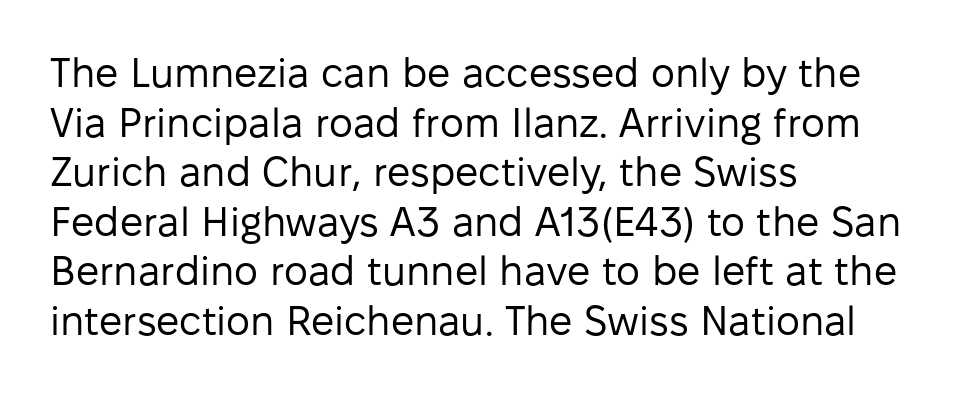
{"serif": "no", "italic": "no", "bold": "no", "weight": "regular", "width": "normal", "stroke_contrast": "low", "x_height": "medium", "monospaced": "no", "underline": "no", "align": "left", "line_spacing_ratio": 1.21, "letter_spacing": "normal", "letter_spacing_em": 0.0, "glyph_px": 41}
